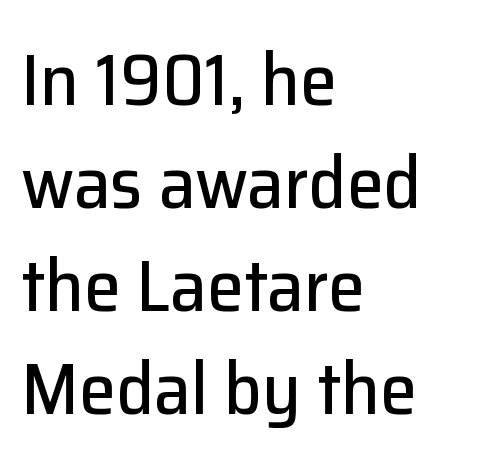
{"serif": "no", "italic": "no", "width": "normal", "stroke_contrast": "low", "x_height": "medium", "monospaced": "no", "underline": "no", "align": "left", "line_spacing": "normal", "line_spacing_ratio": 1.39, "letter_spacing": "normal", "letter_spacing_em": 0.0, "glyph_px": 74}
